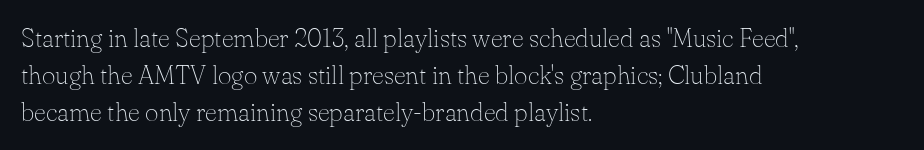
{"italic": "no", "bold": "no", "underline": "no", "align": "left", "line_spacing": "normal", "line_spacing_ratio": 1.43, "letter_spacing": "normal", "letter_spacing_em": 0.0, "glyph_px": 26}
